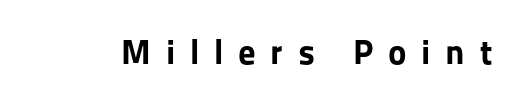
Q: Is the text bold? A: Yes.
Q: Is the text italic (slanted)? A: No, it is upright.
Q: Is the typeface a serif or a sans-serif typeface? A: Sans-serif.
Q: Is the text underlined? A: No.
Q: Is the spacing between letters normal or unusually wide? A: Unusually wide.
Q: Width (condensed, normal, or wide)? A: Normal.
Q: Stroke contrast? A: Low.
Q: x-height? A: Medium.
Q: Monospaced? A: No.
